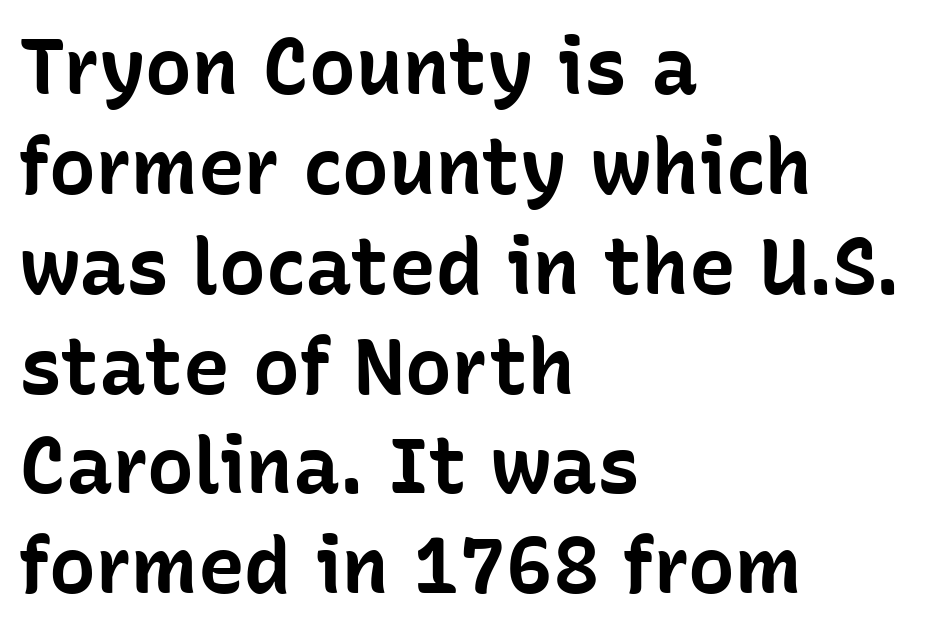
The image shows 78 px bold sans-serif type, upright; set left-aligned, normal line spacing (1.28x), normal letter spacing, not underlined; low stroke contrast and a medium x-height.
